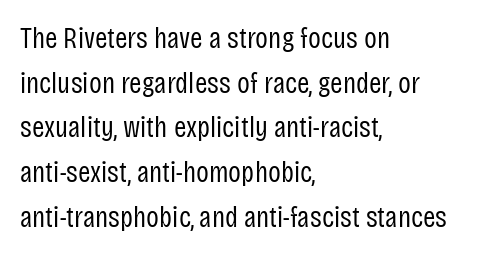
Q: Is the text bold? A: No.
Q: Is the text italic (slanted)? A: No, it is upright.
Q: Is the typeface a serif or a sans-serif typeface? A: Sans-serif.
Q: Is the text underlined? A: No.
Q: How is the paragraph aligned? A: Left-aligned.
Q: Is the spacing between letters normal or unusually wide? A: Normal.
Q: Is the spacing between lines tight, normal or loose? A: Normal.
Q: Width (condensed, normal, or wide)? A: Condensed.
Q: Stroke contrast? A: Low.
Q: x-height? A: Large.
Q: Monospaced? A: No.
